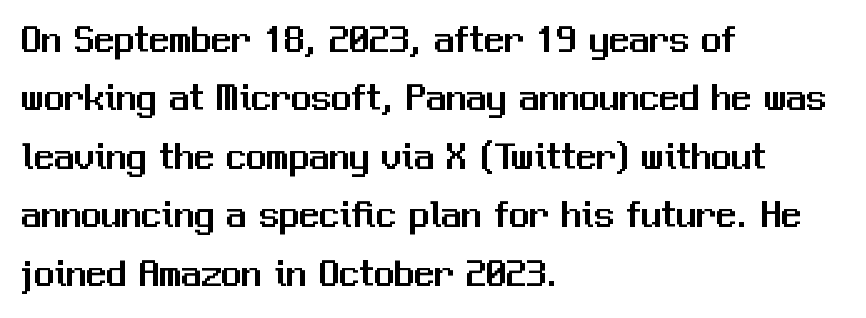
Q: Is the text italic (slanted)? A: No, it is upright.
Q: Is the typeface a serif or a sans-serif typeface? A: Sans-serif.
Q: Is the text underlined? A: No.
Q: How is the paragraph aligned? A: Left-aligned.
Q: Is the spacing between letters normal or unusually wide? A: Normal.
Q: Is the spacing between lines tight, normal or loose? A: Normal.
Q: Width (condensed, normal, or wide)? A: Normal.
Q: Stroke contrast? A: Medium.
Q: x-height? A: Medium.
Q: Monospaced? A: No.
